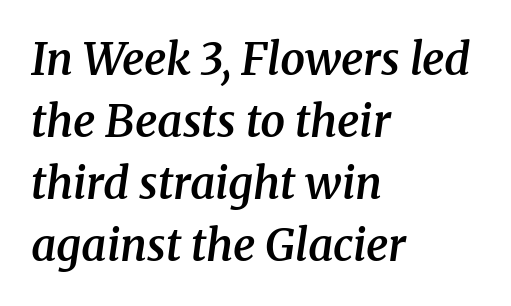
{"serif": "yes", "italic": "yes", "lean": "right", "slant_degrees": 8, "bold": "semi", "weight": "semibold", "width": "normal", "stroke_contrast": "medium", "x_height": "medium", "monospaced": "no", "underline": "no", "align": "left", "line_spacing": "normal", "line_spacing_ratio": 1.41, "letter_spacing": "normal", "letter_spacing_em": 0.0, "glyph_px": 44}
